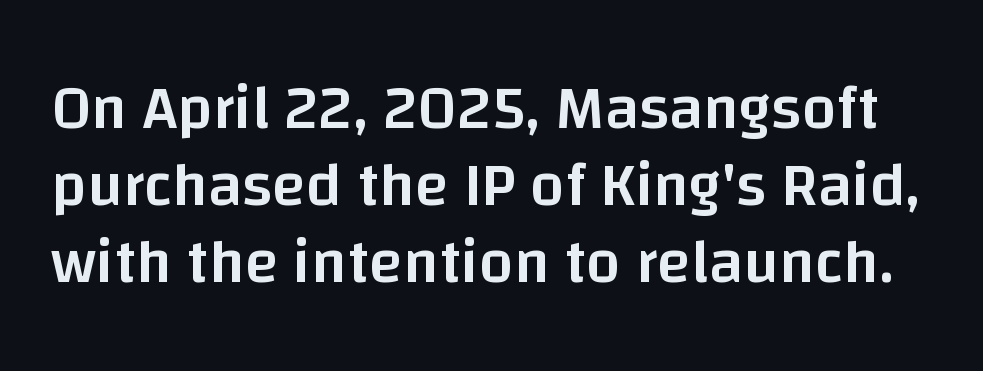
{"serif": "no", "italic": "no", "bold": "semi", "weight": "semibold", "width": "normal", "stroke_contrast": "low", "x_height": "large", "monospaced": "no", "underline": "no", "line_spacing_ratio": 1.24, "letter_spacing": "normal", "letter_spacing_em": 0.0, "glyph_px": 62}
